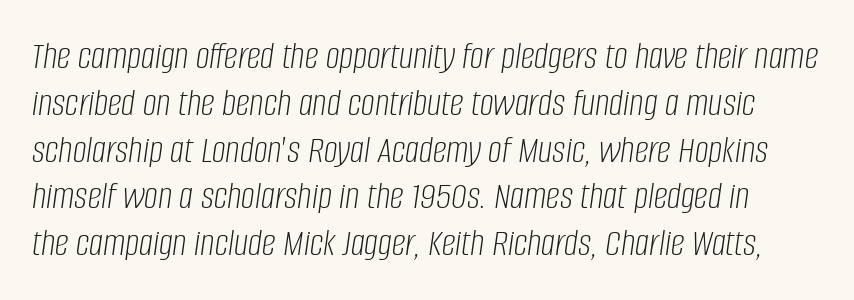
The image shows 39 px light, condensed type, italic (leaning right); set line spacing 1.2x, normal letter spacing, not underlined; low stroke contrast and a large x-height.
